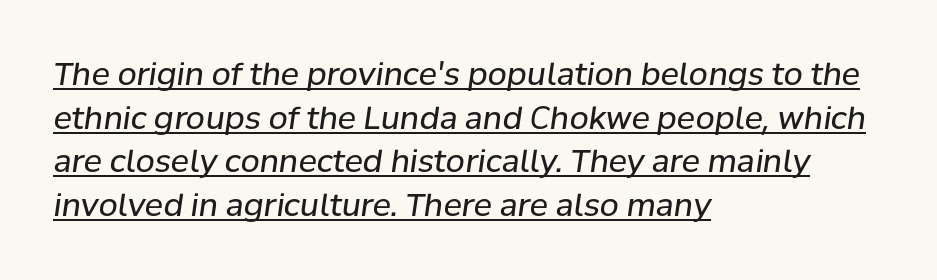
The image shows 31 px regular-weight type, italic (leaning right); set left-aligned, normal line spacing (1.41x), normal letter spacing, underlined; low stroke contrast and a medium x-height.
